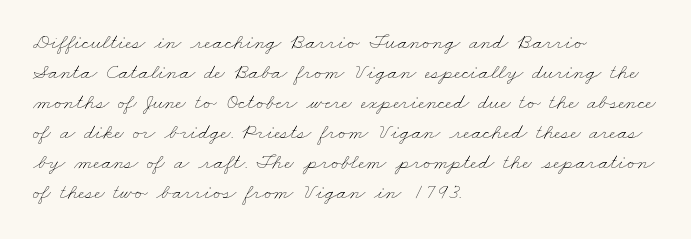
Q: Is the text bold? A: No.
Q: Is the text underlined? A: No.
Q: How is the paragraph aligned? A: Left-aligned.
Q: Is the spacing between letters normal or unusually wide? A: Normal.
Q: Is the spacing between lines tight, normal or loose? A: Normal.
